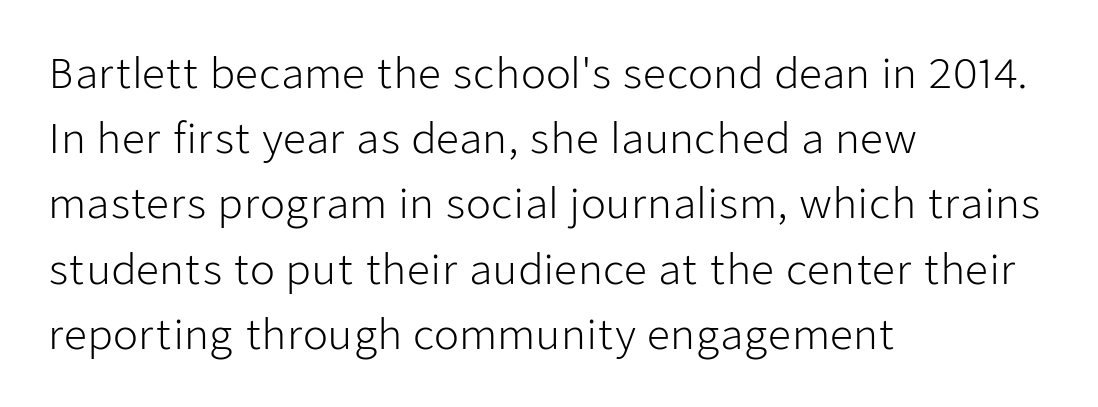
The type sits square on the baseline with zero lean. The glyphs are unaccompanied by any horizontal stroke below them. The weight tops out at a normal text grade. Visually the block forms a straight wall on the left and a jagged coastline on the right. A typesetter would call this zero additional tracking.
